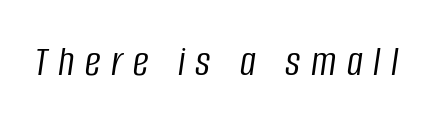
The letters advance in unequal steps, a hallmark of proportional type. Tracking here is generous; glyphs stand well apart from one another. The weight would be labelled regular, book, light, or lighter still. Compared with ordinary roman type, these characters are visibly tilted.
